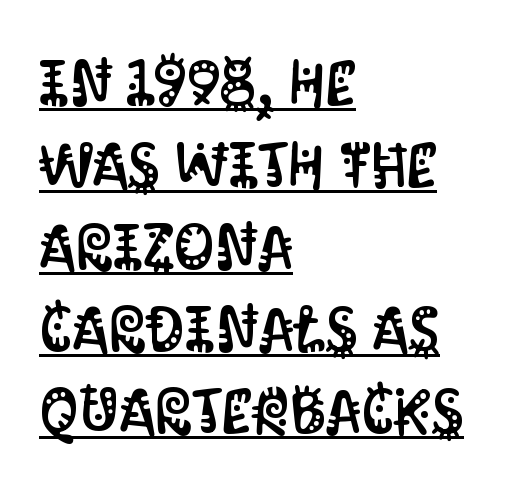
The image shows 63 px condensed sans-serif type, upright; set left-aligned, normal line spacing (1.3x), normal letter spacing, underlined; medium stroke contrast and a large x-height.
